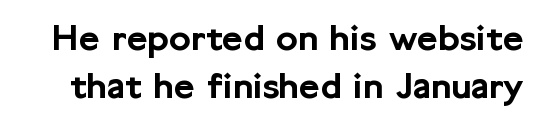
The image shows 40 px sans-serif type, upright; set line spacing 1.2x, normal letter spacing, not underlined; low stroke contrast and a medium x-height.
